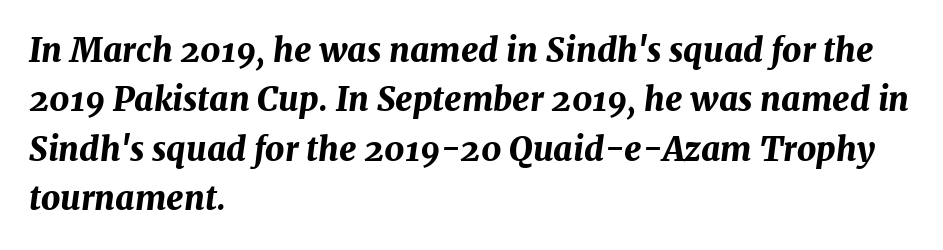
Q: Is the text bold? A: Yes.
Q: Is the text italic (slanted)? A: Yes, it leans right by about 7 degrees.
Q: Is the text underlined? A: No.
Q: How is the paragraph aligned? A: Left-aligned.
Q: Is the spacing between letters normal or unusually wide? A: Normal.
Q: Is the spacing between lines tight, normal or loose? A: Normal.
Q: Width (condensed, normal, or wide)? A: Normal.
Q: Stroke contrast? A: Medium.
Q: x-height? A: Medium.
Q: Monospaced? A: No.
